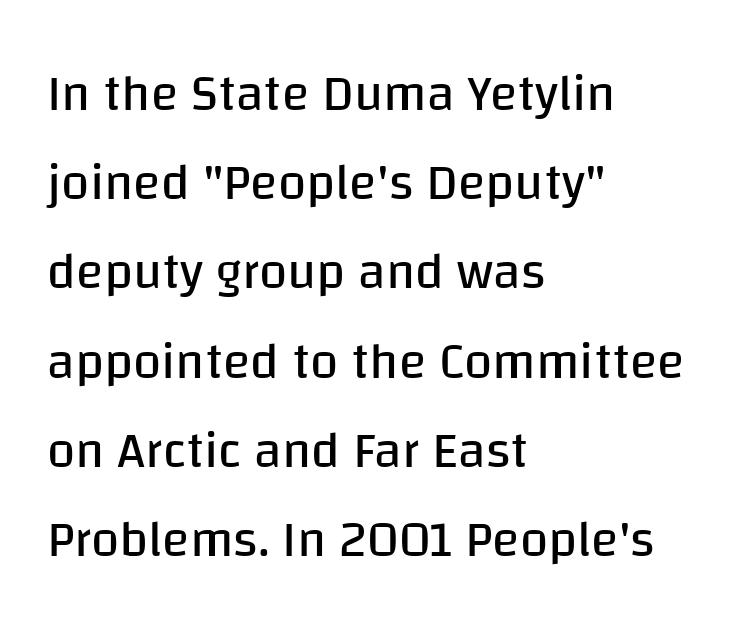
Q: Is the text bold? A: No.
Q: Is the text italic (slanted)? A: No, it is upright.
Q: Is the typeface a serif or a sans-serif typeface? A: Sans-serif.
Q: Is the text underlined? A: No.
Q: How is the paragraph aligned? A: Left-aligned.
Q: Is the spacing between letters normal or unusually wide? A: Normal.
Q: Width (condensed, normal, or wide)? A: Normal.
Q: Stroke contrast? A: Low.
Q: x-height? A: Large.
Q: Monospaced? A: No.
